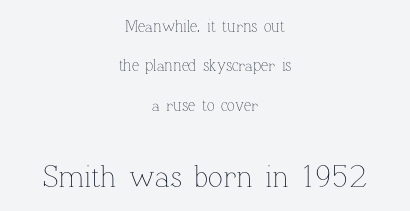
Q: Is the text bold? A: No.
Q: Is the text italic (slanted)? A: No, it is upright.
Q: Is the text underlined? A: No.
Q: How is the paragraph aligned? A: Centered.
Q: Is the spacing between letters normal or unusually wide? A: Normal.
Q: Is the spacing between lines tight, normal or loose? A: Loose.
Q: Which block of text is set in a larger size, the first (top) or the second (bottom)? A: The second (bottom) one.
Q: Width (condensed, normal, or wide)? A: Normal.
Q: Stroke contrast? A: Low.
Q: x-height? A: Medium.
Q: Monospaced? A: No.
